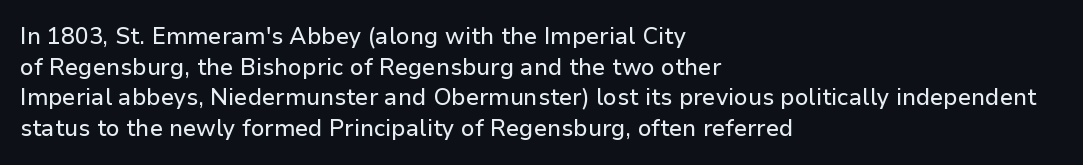
The image shows 23 px text type, upright; set left-aligned, normal line spacing (1.33x), normal letter spacing, not underlined.
